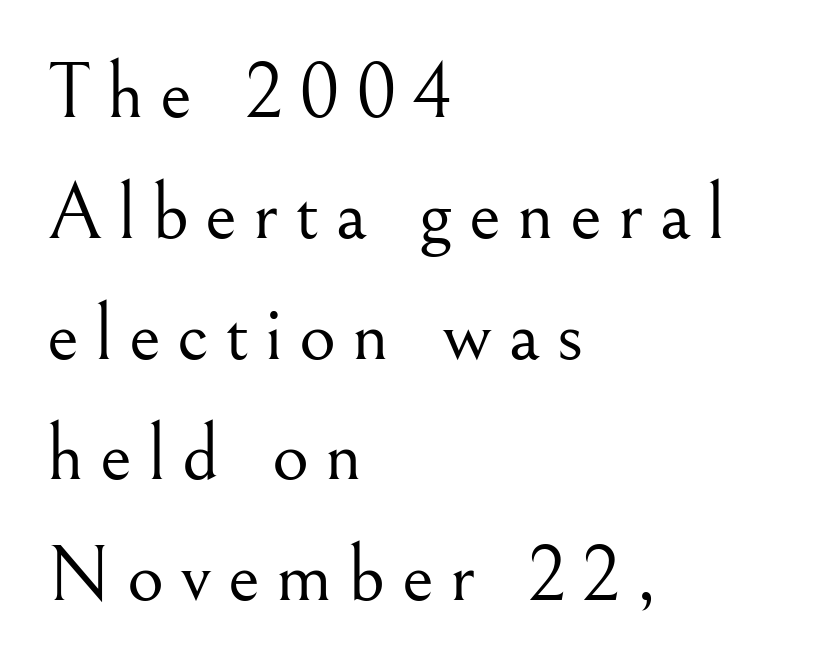
{"serif": "yes", "italic": "no", "bold": "no", "weight": "light", "width": "normal", "stroke_contrast": "medium", "x_height": "small", "monospaced": "no", "underline": "no", "align": "left", "line_spacing": "normal", "line_spacing_ratio": 1.51, "letter_spacing": "wide", "letter_spacing_em": 0.2, "glyph_px": 80}
